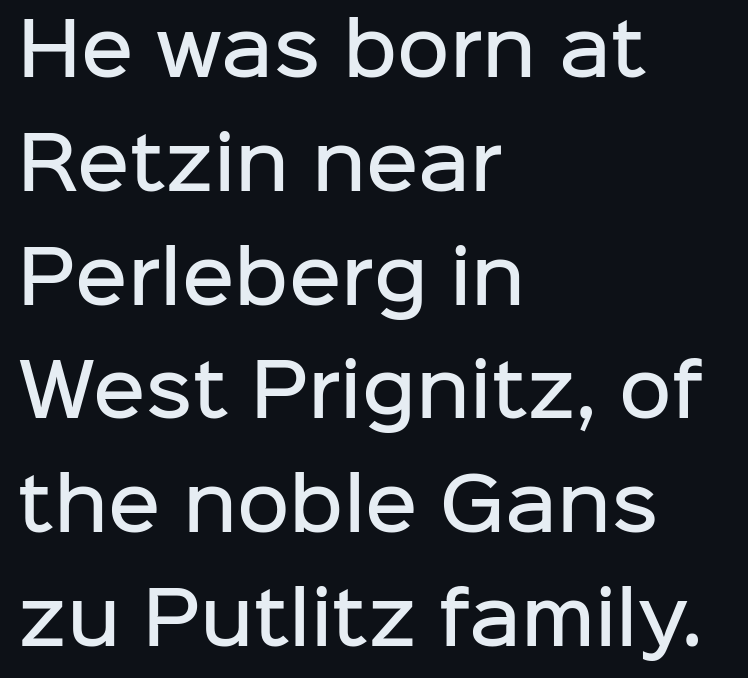
The image shows 72 px semibold sans-serif type, upright; set left-aligned, normal line spacing (1.58x), normal letter spacing, not underlined; low stroke contrast and a medium x-height.
